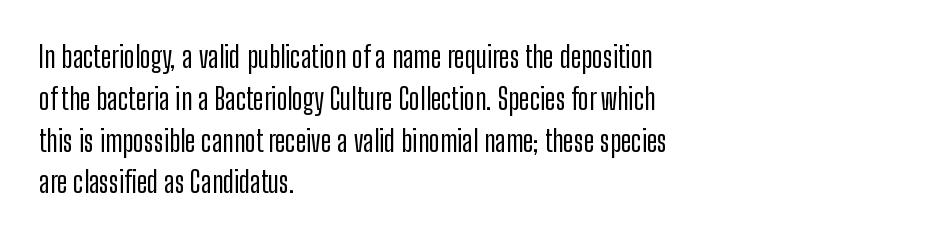
The image shows 29 px condensed sans-serif type, upright; set left-aligned, normal line spacing (1.44x), normal letter spacing, not underlined; low stroke contrast and a medium x-height.
